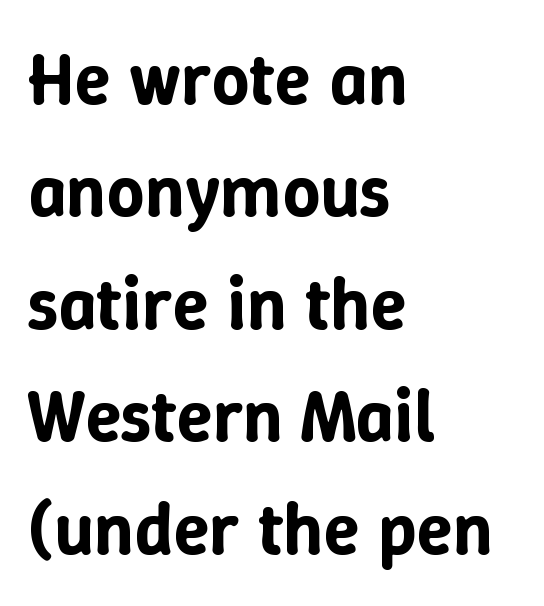
Q: Is the text italic (slanted)? A: No, it is upright.
Q: Is the text underlined? A: No.
Q: How is the paragraph aligned? A: Left-aligned.
Q: Is the spacing between letters normal or unusually wide? A: Normal.
Q: Is the spacing between lines tight, normal or loose? A: Normal.
Q: Width (condensed, normal, or wide)? A: Normal.
Q: Stroke contrast? A: Low.
Q: x-height? A: Medium.
Q: Monospaced? A: No.
